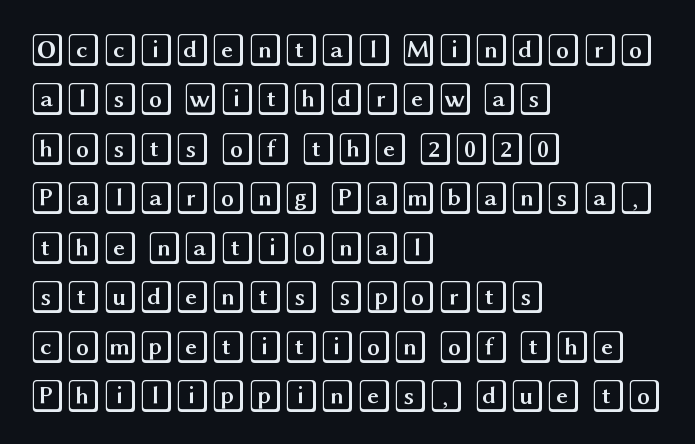
{"italic": "no", "width": "wide", "x_height": "large", "underline": "no", "align": "left", "line_spacing": "normal", "line_spacing_ratio": 1.5, "letter_spacing": "normal", "letter_spacing_em": 0.0, "glyph_px": 33}
